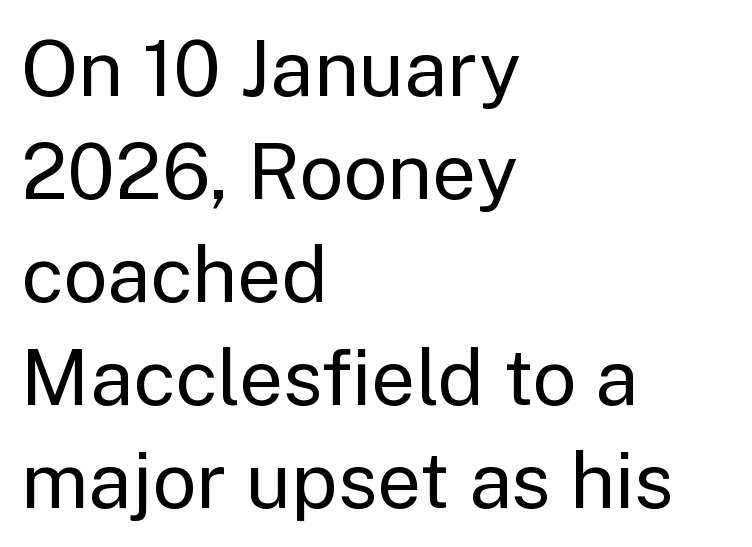
The image shows 78 px regular-weight sans-serif type, upright; set left-aligned, normal line spacing (1.32x), normal letter spacing, not underlined; low stroke contrast and a medium x-height.
